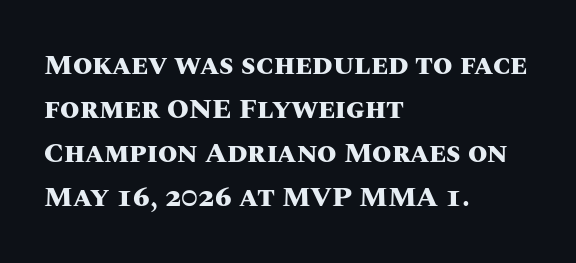
Q: Is the text bold? A: Yes.
Q: Is the text italic (slanted)? A: No, it is upright.
Q: Is the text underlined? A: No.
Q: How is the paragraph aligned? A: Left-aligned.
Q: Is the spacing between letters normal or unusually wide? A: Normal.
Q: Is the spacing between lines tight, normal or loose? A: Normal.
Q: Width (condensed, normal, or wide)? A: Normal.
Q: Stroke contrast? A: Medium.
Q: x-height? A: Large.
Q: Monospaced? A: No.
